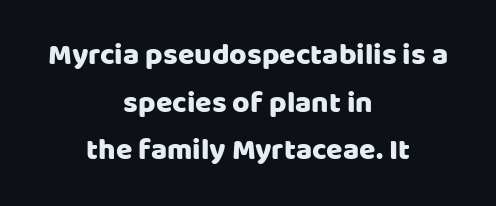
Q: Is the text italic (slanted)? A: No, it is upright.
Q: Is the typeface a serif or a sans-serif typeface? A: Sans-serif.
Q: Is the text underlined? A: No.
Q: How is the paragraph aligned? A: Centered.
Q: Is the spacing between letters normal or unusually wide? A: Normal.
Q: Is the spacing between lines tight, normal or loose? A: Normal.
Q: Width (condensed, normal, or wide)? A: Normal.
Q: Stroke contrast? A: Low.
Q: x-height? A: Large.
Q: Monospaced? A: No.
